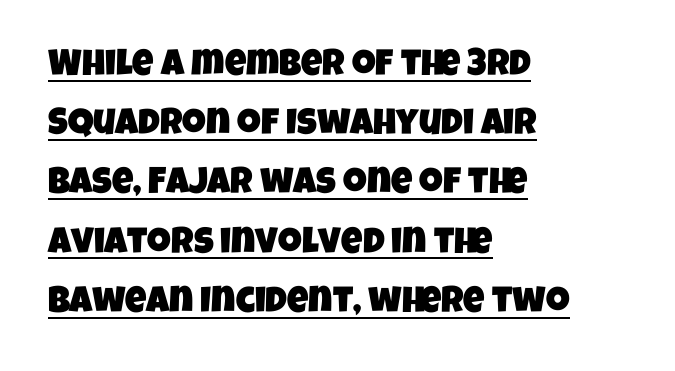
Q: Is the typeface a serif or a sans-serif typeface? A: Sans-serif.
Q: Is the text underlined? A: Yes.
Q: How is the paragraph aligned? A: Left-aligned.
Q: Is the spacing between letters normal or unusually wide? A: Normal.
Q: Is the spacing between lines tight, normal or loose? A: Normal.
Q: Width (condensed, normal, or wide)? A: Condensed.
Q: Stroke contrast? A: Low.
Q: x-height? A: Large.
Q: Monospaced? A: No.
